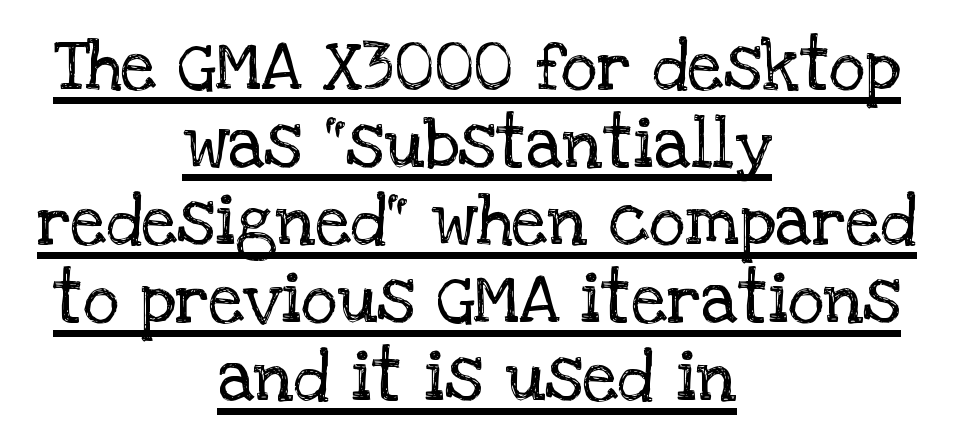
The font sits on the lighter half of the weight spectrum, regular included. The leading is snug, giving the passage a crowded texture. Line starts and ends both wander, symmetrically. Compared with undecorated copy, this sample adds a rule below the words.
